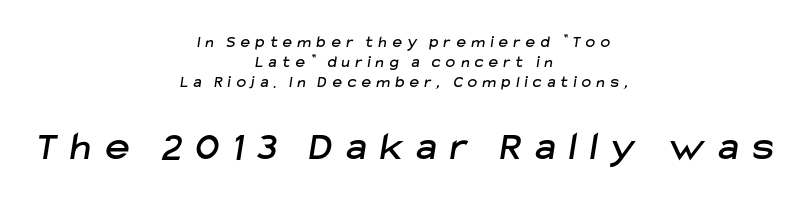
Q: Is the typeface a serif or a sans-serif typeface? A: Sans-serif.
Q: Is the text underlined? A: No.
Q: How is the paragraph aligned? A: Centered.
Q: Is the spacing between letters normal or unusually wide? A: Unusually wide.
Q: Which block of text is set in a larger size, the first (top) or the second (bottom)? A: The second (bottom) one.
Q: Width (condensed, normal, or wide)? A: Normal.
Q: Stroke contrast? A: Low.
Q: x-height? A: Medium.
Q: Monospaced? A: No.
